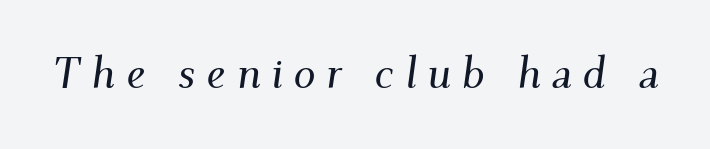
The image shows 44 px serif type, italic (leaning right); set unusually wide letter spacing (+0.24 em), not underlined; medium stroke contrast and a small x-height.
